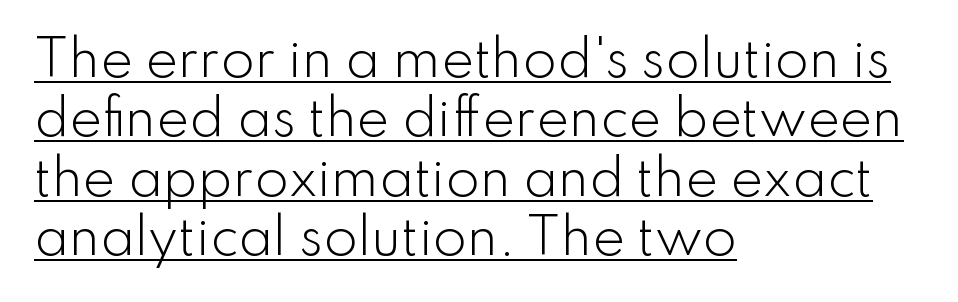
{"serif": "no", "italic": "no", "bold": "no", "weight": "light", "width": "normal", "stroke_contrast": "low", "x_height": "small", "monospaced": "no", "underline": "yes", "align": "left", "line_spacing_ratio": 1.21, "letter_spacing": "normal", "letter_spacing_em": 0.0, "glyph_px": 49}
